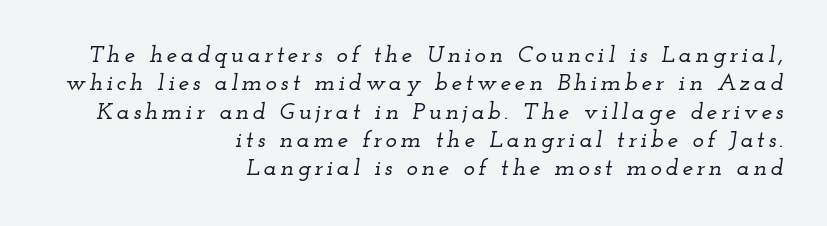
The image shows 24 px text type, italic (leaning right); set right-aligned, line spacing 1.18x, not underlined.
